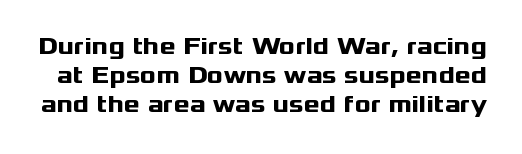
The image shows 24 px bold type, upright; set line spacing 1.21x, normal letter spacing, not underlined.
